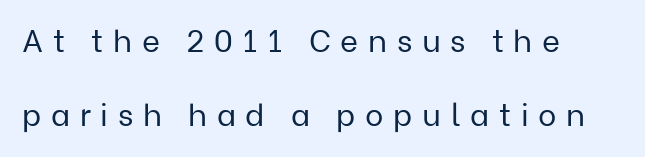
The typesetter chose a ragged-right arrangement here. A typesetter would call this leading open, well beyond the default. Caption: face not bold, strokes unweighted. Just letters on the line, the space beneath them empty. The typeface chosen for these lines omits serifs. The typography opts for an upright posture over an oblique one.
